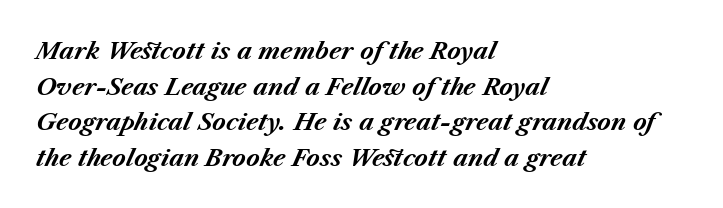
The image shows 23 px bold type, italic (leaning right); set left-aligned, normal line spacing (1.55x), normal letter spacing, not underlined.
